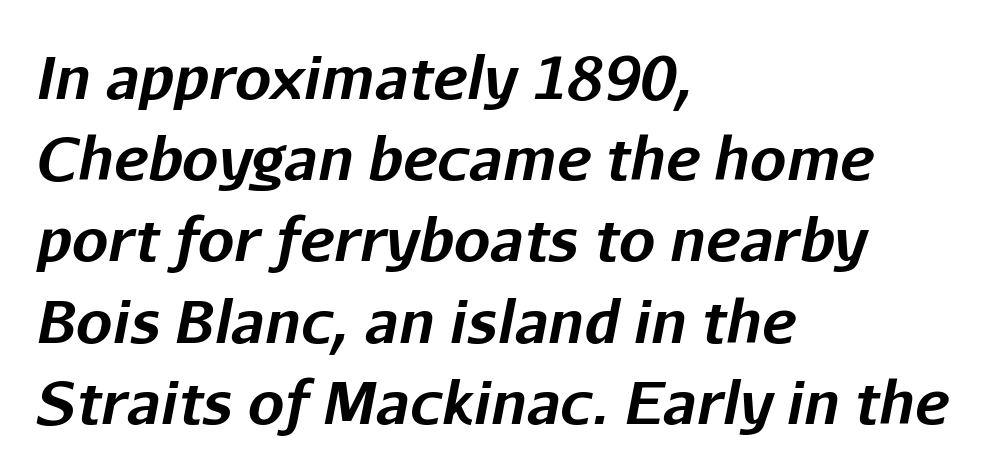
The image shows 58 px bold type, italic (leaning right); set left-aligned, normal line spacing (1.4x), normal letter spacing, not underlined; low stroke contrast and a medium x-height.
